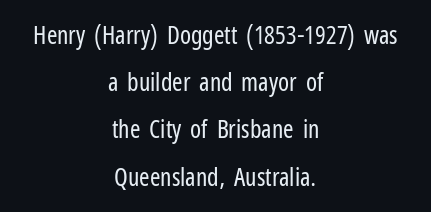
This is the regular roman posture of the typeface. Tracking here is standard; glyphs follow each other at the usual distance. Heaviness? Minimal to ordinary, like unemphasized prose. Underline: absent.
